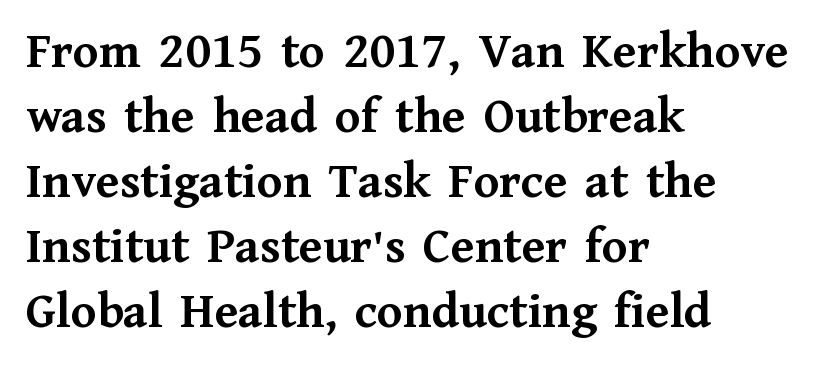
Glyph-to-glyph distance matches everyday printed text. The font family rendered here belongs to the serif group. The rendering uses a bold face; every stroke is thick and dark. Nope, not italic — everything's standing straight. A typesetter would call this proportional, since set widths differ per character.
